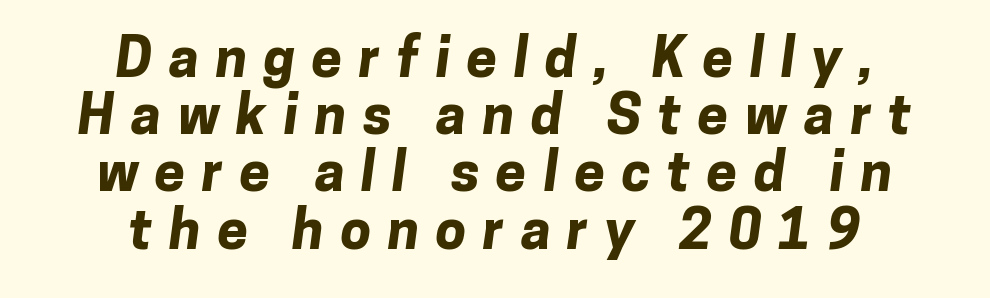
{"serif": "no", "bold": "yes", "weight": "bold", "width": "normal", "stroke_contrast": "low", "x_height": "medium", "monospaced": "no", "underline": "no", "align": "center", "line_spacing": "tight", "line_spacing_ratio": 1.04, "letter_spacing": "wide", "letter_spacing_em": 0.3, "glyph_px": 55}
